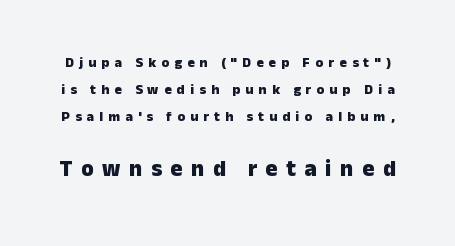
The passage shown is not underscored anywhere. Scale increases going downward across the two blocks. In terms of letterspacing, this is a distinctly airy, spread setting. These words are printed bold, with thick strokes throughout. Baseline-to-baseline distance is far greater than the letter height.
